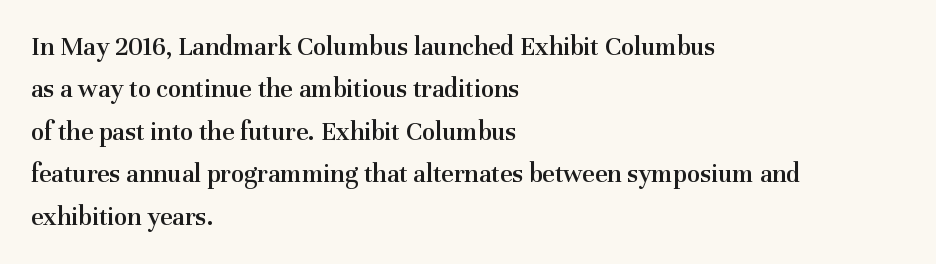
{"italic": "no", "bold": "semi", "underline": "no", "align": "left", "line_spacing": "normal", "line_spacing_ratio": 1.57, "letter_spacing": "normal", "letter_spacing_em": 0.0, "glyph_px": 27}
